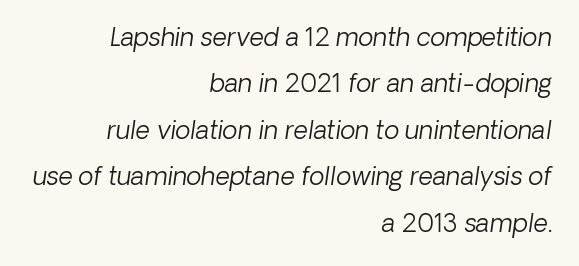
{"italic": "yes", "lean": "right", "slant_degrees": 8, "bold": "no", "underline": "no", "align": "right", "line_spacing_ratio": 1.86, "letter_spacing": "normal", "letter_spacing_em": 0.0, "glyph_px": 25}
